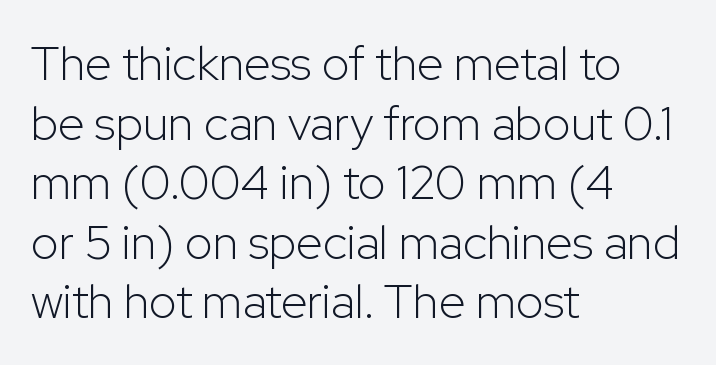
The image shows 48 px light sans-serif type, upright; set left-aligned, line spacing 1.24x, normal letter spacing, not underlined; low stroke contrast and a medium x-height.
